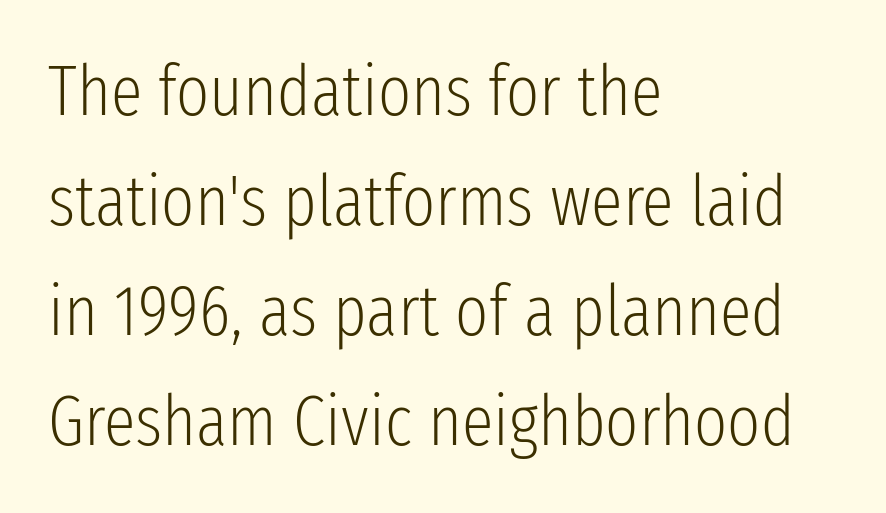
{"serif": "no", "italic": "no", "bold": "no", "weight": "light", "width": "condensed", "stroke_contrast": "low", "x_height": "medium", "monospaced": "no", "underline": "no", "align": "left", "line_spacing": "normal", "line_spacing_ratio": 1.55, "letter_spacing": "normal", "letter_spacing_em": 0.0, "glyph_px": 71}
